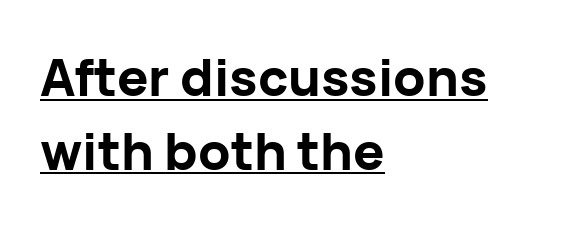
The image shows 52 px bold sans-serif type, upright; set left-aligned, normal line spacing (1.42x), normal letter spacing, underlined; low stroke contrast and a medium x-height.
